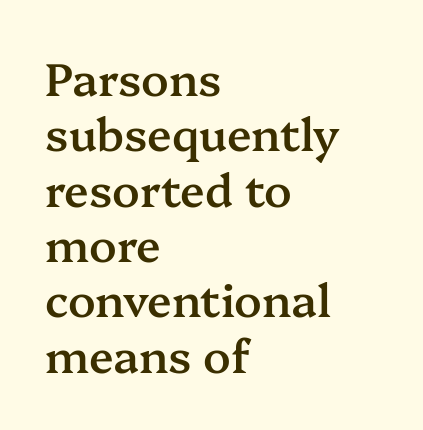
A fair bit of extra ink — the face is semibold, not bold. These lines keep a tight, regular rhythm from letter to letter. The specimen omits any rule beneath the text block's lines. The font's upright variant was chosen for this text. Character widths vary here, with narrow letters taking less room than wide ones. Compared with a centered layout, this one pins lines to the left instead.
